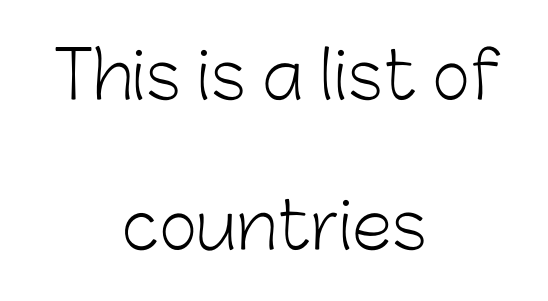
Q: Is the text bold? A: No.
Q: Is the text italic (slanted)? A: No, it is upright.
Q: Is the typeface a serif or a sans-serif typeface? A: Sans-serif.
Q: Is the text underlined? A: No.
Q: How is the paragraph aligned? A: Centered.
Q: Is the spacing between letters normal or unusually wide? A: Normal.
Q: Is the spacing between lines tight, normal or loose? A: Loose.
Q: Width (condensed, normal, or wide)? A: Normal.
Q: Stroke contrast? A: Low.
Q: x-height? A: Medium.
Q: Monospaced? A: No.
